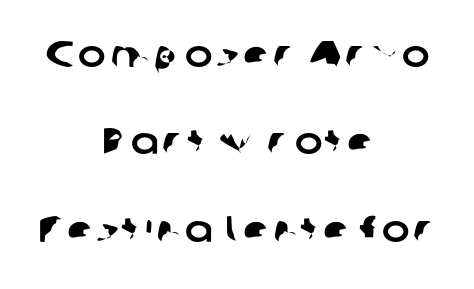
Q: Is the typeface a serif or a sans-serif typeface? A: Sans-serif.
Q: Is the text underlined? A: No.
Q: How is the paragraph aligned? A: Centered.
Q: Is the spacing between lines tight, normal or loose? A: Loose.
Q: Width (condensed, normal, or wide)? A: Normal.
Q: Stroke contrast? A: Low.
Q: x-height? A: Medium.
Q: Monospaced? A: No.
